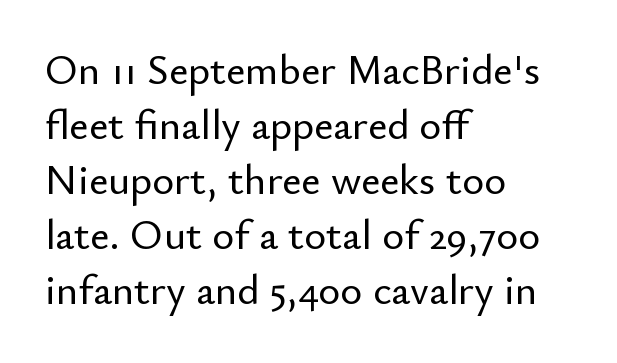
The image shows 42 px sans-serif type, upright; set left-aligned, normal line spacing (1.31x), normal letter spacing, not underlined; low stroke contrast and a small x-height.
